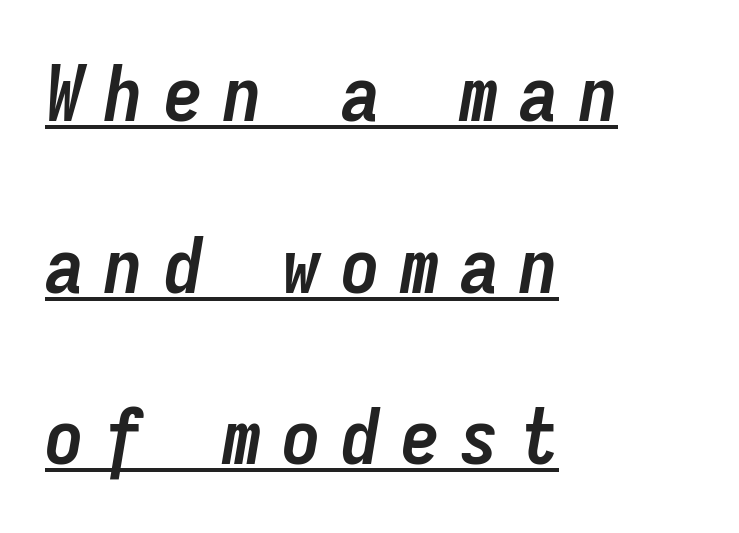
The image shows 78 px semibold, condensed type, italic (leaning right), monospaced; set left-aligned, loose line spacing (2.2x), unusually wide letter spacing (+0.26 em), underlined; low stroke contrast and a medium x-height.
